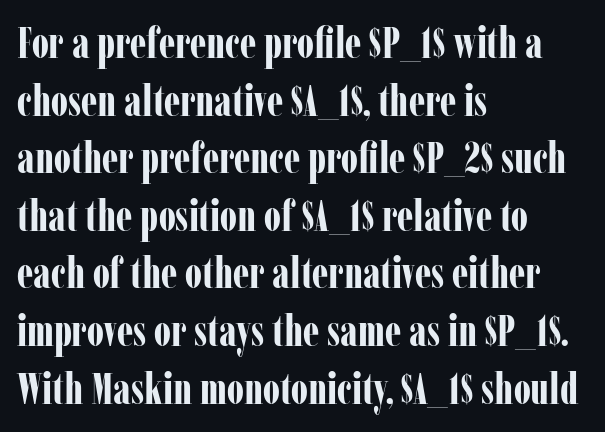
Q: Is the text bold? A: Yes.
Q: Is the text italic (slanted)? A: No, it is upright.
Q: Is the typeface a serif or a sans-serif typeface? A: Serif.
Q: Is the text underlined? A: No.
Q: How is the paragraph aligned? A: Left-aligned.
Q: Is the spacing between letters normal or unusually wide? A: Normal.
Q: Is the spacing between lines tight, normal or loose? A: Normal.
Q: Width (condensed, normal, or wide)? A: Condensed.
Q: Stroke contrast? A: Low.
Q: x-height? A: Medium.
Q: Monospaced? A: No.
